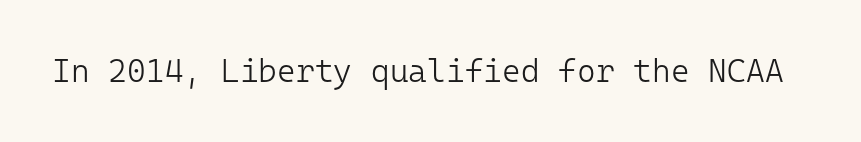
{"serif": "no", "italic": "no", "bold": "no", "weight": "light", "width": "normal", "stroke_contrast": "low", "x_height": "medium", "monospaced": "yes", "underline": "no", "letter_spacing": "normal", "letter_spacing_em": 0.0, "glyph_px": 32}
